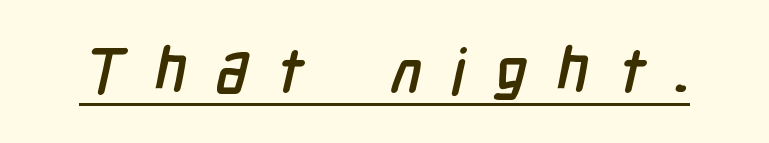
Q: Is the text bold? A: Yes.
Q: Is the typeface a serif or a sans-serif typeface? A: Sans-serif.
Q: Is the text underlined? A: Yes.
Q: Is the spacing between letters normal or unusually wide? A: Unusually wide.
Q: Width (condensed, normal, or wide)? A: Condensed.
Q: Stroke contrast? A: Low.
Q: x-height? A: Medium.
Q: Monospaced? A: No.
